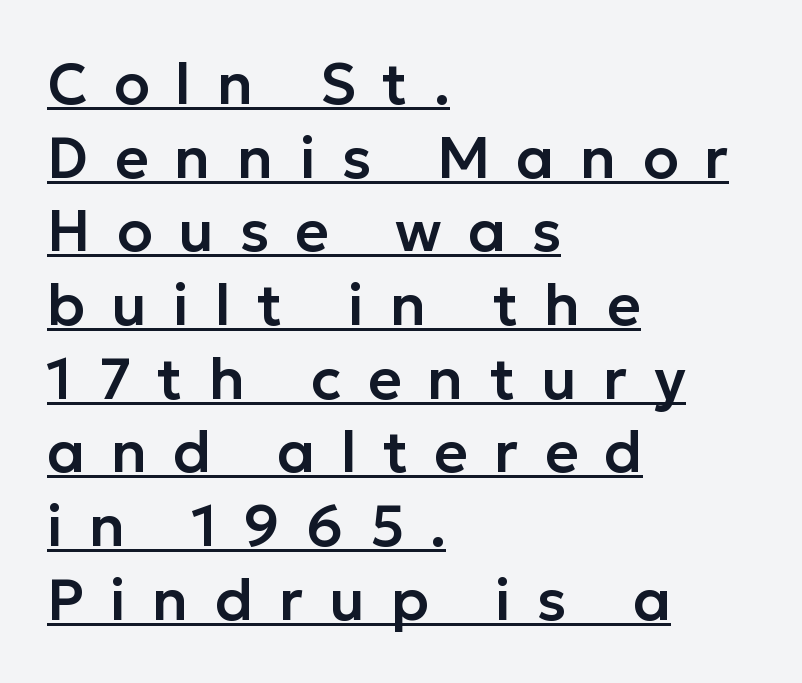
{"serif": "no", "italic": "no", "width": "normal", "stroke_contrast": "low", "x_height": "medium", "monospaced": "no", "underline": "yes", "align": "left", "line_spacing": "normal", "line_spacing_ratio": 1.27, "letter_spacing": "wide", "letter_spacing_em": 0.45, "glyph_px": 58}
